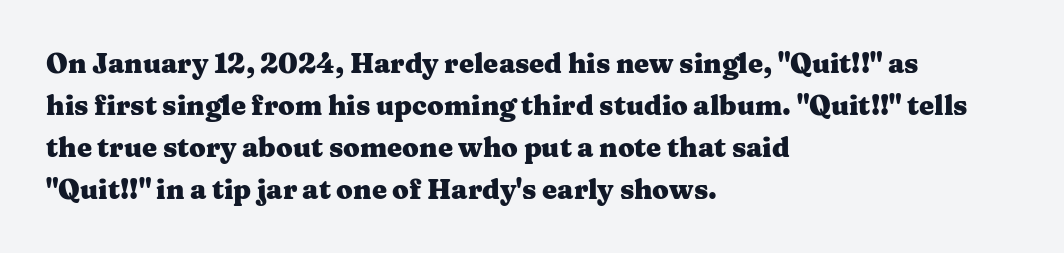
Q: Is the text bold? A: Yes.
Q: Is the text italic (slanted)? A: No, it is upright.
Q: Is the text underlined? A: No.
Q: How is the paragraph aligned? A: Left-aligned.
Q: Is the spacing between letters normal or unusually wide? A: Normal.
Q: Is the spacing between lines tight, normal or loose? A: Normal.
